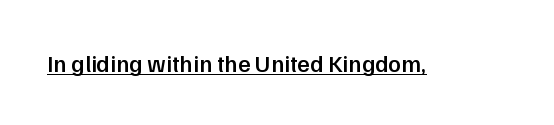
The image shows 24 px text type, upright; set normal letter spacing, underlined.
